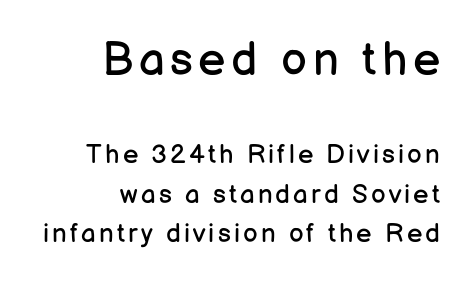
The passage shown is typed in a proportional face where columns would drift. The letterforms sit at book weight or below. Leading matches the norm, producing a regular column. Vertical strokes here are truly vertical.
